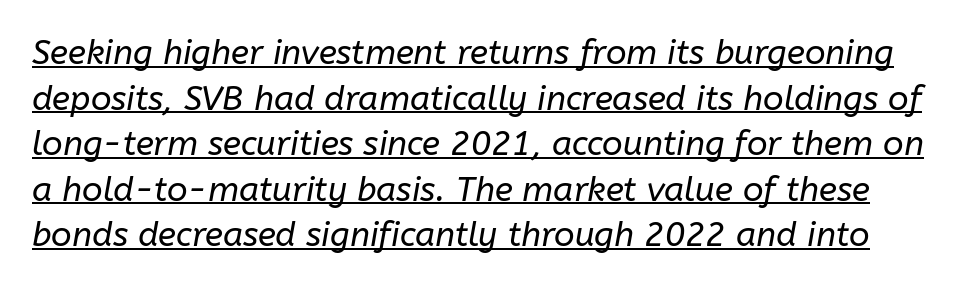
{"italic": "yes", "lean": "right", "slant_degrees": 10, "bold": "no", "weight": "regular", "width": "normal", "stroke_contrast": "low", "x_height": "medium", "monospaced": "no", "underline": "yes", "line_spacing": "normal", "line_spacing_ratio": 1.34, "letter_spacing": "normal", "letter_spacing_em": 0.0, "glyph_px": 34}
